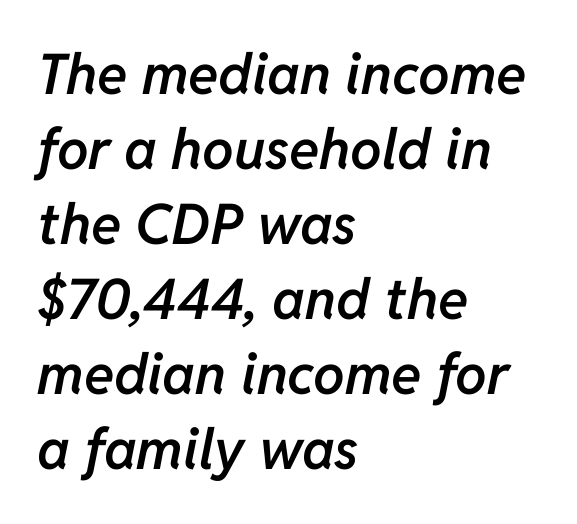
The strip under each line holds only bare page. Strokes here are thickened, but only to semibold level. Glyph-to-glyph distance matches everyday printed text. Honestly, the row spacing looks completely unremarkable.
